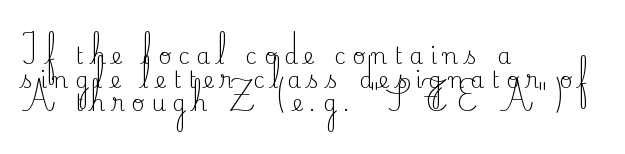
Very little white space separates one row of letters from the next. What stands out about the letter spacing? Its width — letters are far apart. A roman cut, with each character standing at attention. Descenders hang freely into open space.
